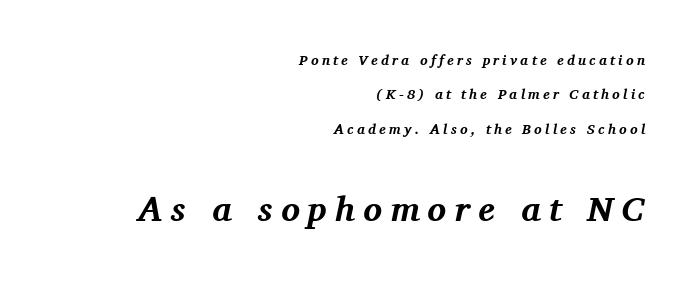
The image shows 35 px bold serif type, italic (leaning right); set right-aligned, loose line spacing (2.45x), unusually wide letter spacing (+0.23 em), not underlined; the second (bottom) block is 2.5x larger; medium stroke contrast and a medium x-height.
